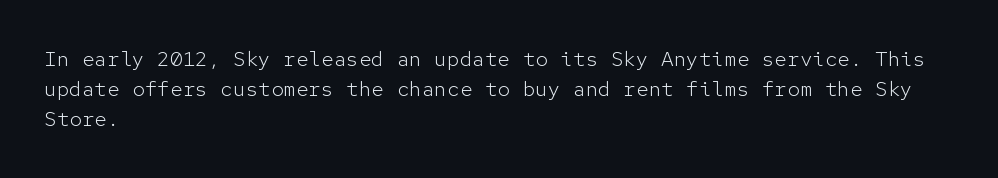
The image shows 21 px text type, upright; set left-aligned, normal line spacing (1.43x), normal letter spacing, not underlined.
